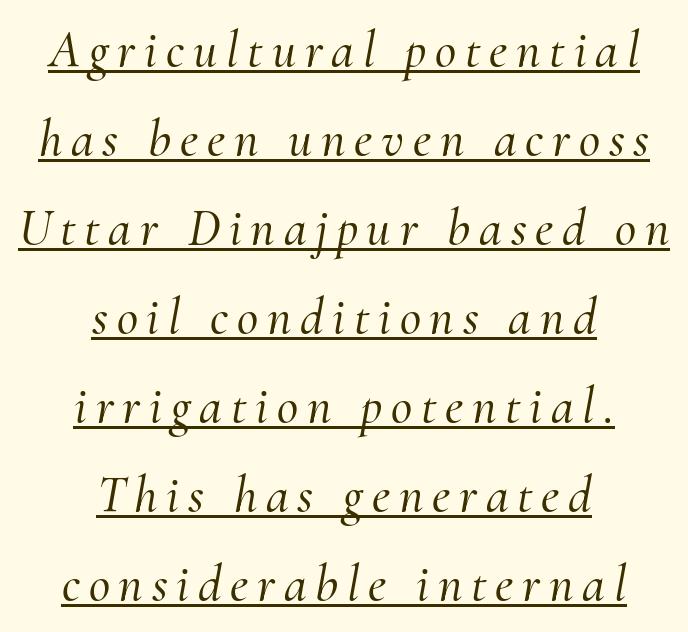
The font's italic variant was chosen for this text. The lettering is marked with a stroke running underneath it. Notice how the passage keeps no hard edge, just a central spine. Typographically, this falls in the serif category. This sample has the flowing, uneven cadence of proportional lettering.
